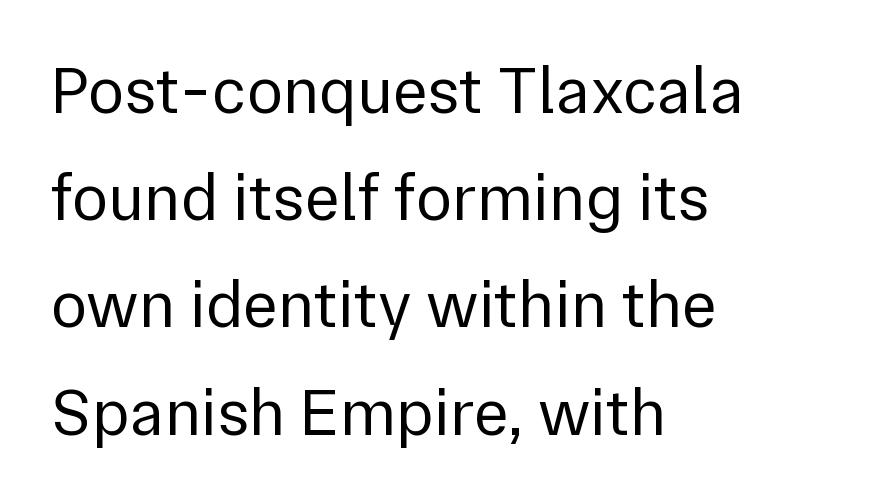
Q: Is the text bold? A: No.
Q: Is the text italic (slanted)? A: No, it is upright.
Q: Is the typeface a serif or a sans-serif typeface? A: Sans-serif.
Q: Is the text underlined? A: No.
Q: How is the paragraph aligned? A: Left-aligned.
Q: Is the spacing between letters normal or unusually wide? A: Normal.
Q: Is the spacing between lines tight, normal or loose? A: Normal.
Q: Width (condensed, normal, or wide)? A: Normal.
Q: x-height? A: Medium.
Q: Monospaced? A: No.
